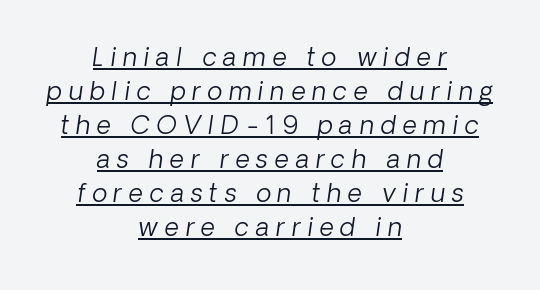
One-word summary of the alignment: center. The face used here is rendered with a markedly widened letterfit. A typesetter would call this leading conventional body-copy spacing. Stems here are at most as thick as an everyday book face. Looks like someone drew a line under every word here.
